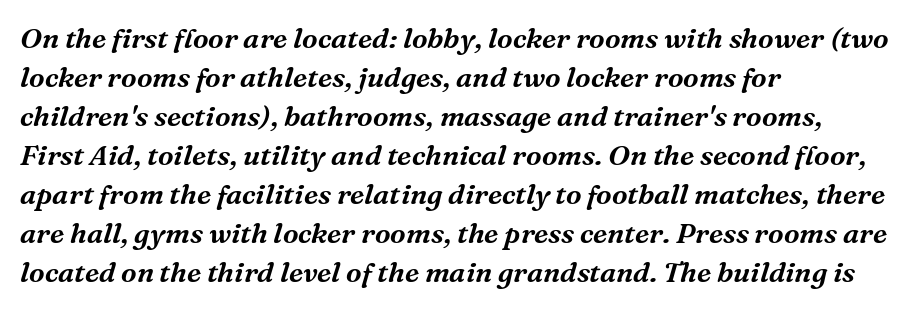
The image shows 28 px serif type, italic (leaning right); set left-aligned, normal line spacing (1.39x), normal letter spacing, not underlined; medium stroke contrast and a medium x-height.
